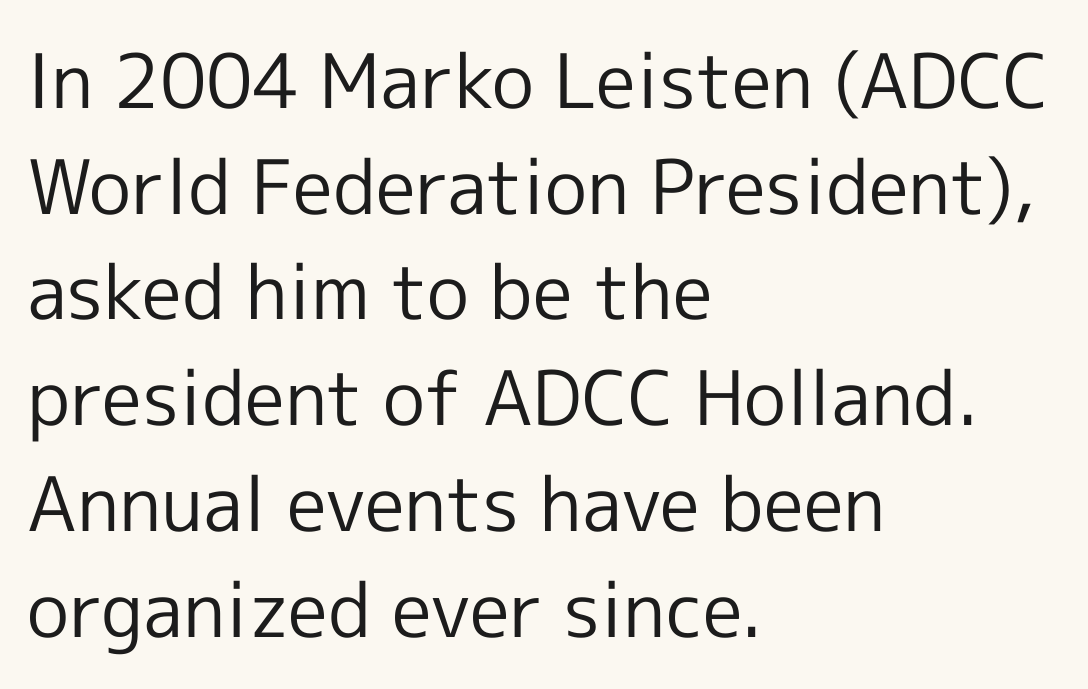
{"serif": "no", "italic": "no", "bold": "no", "weight": "regular", "width": "normal", "x_height": "medium", "monospaced": "no", "underline": "no", "align": "left", "line_spacing": "normal", "line_spacing_ratio": 1.41, "letter_spacing": "normal", "letter_spacing_em": 0.0, "glyph_px": 75}
